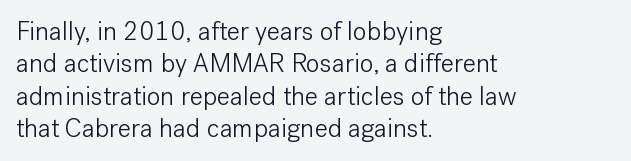
{"italic": "no", "bold": "no", "underline": "no", "align": "left", "line_spacing": "normal", "line_spacing_ratio": 1.25, "letter_spacing": "normal", "letter_spacing_em": 0.0, "glyph_px": 26}
